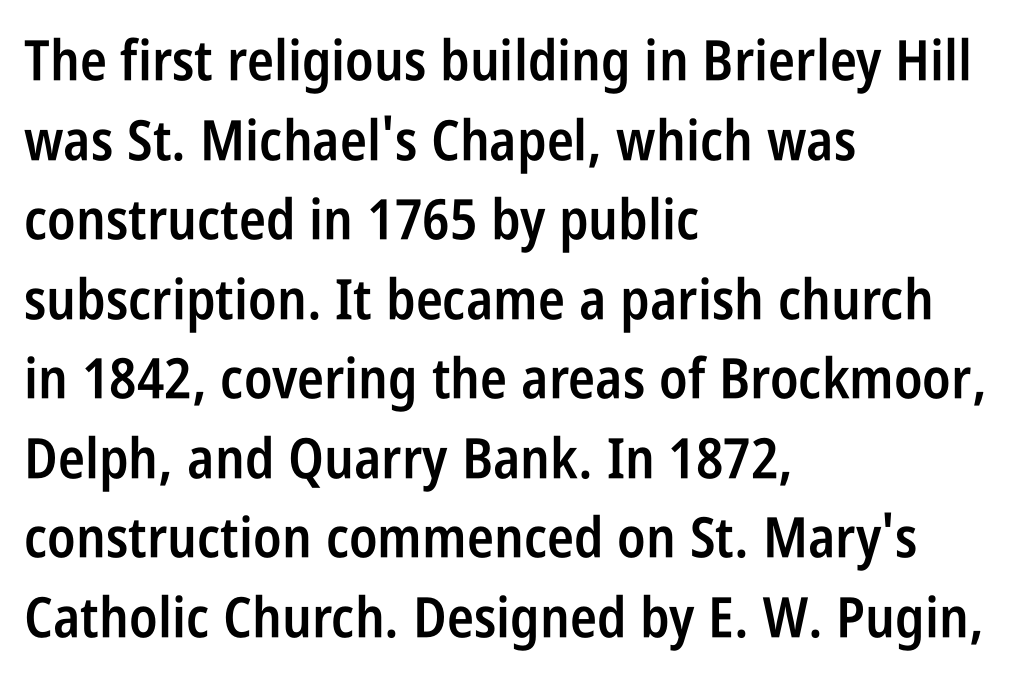
{"serif": "no", "italic": "no", "bold": "semi", "weight": "semibold", "width": "condensed", "stroke_contrast": "low", "x_height": "large", "monospaced": "no", "underline": "no", "align": "left", "line_spacing": "normal", "line_spacing_ratio": 1.42, "letter_spacing": "normal", "letter_spacing_em": 0.0, "glyph_px": 56}
